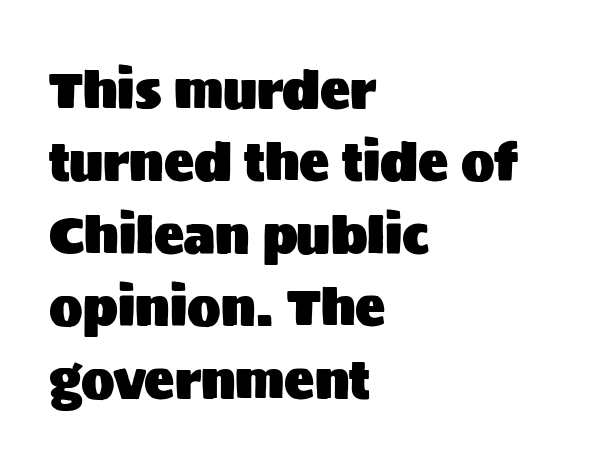
Examine the stroke ends and you'll find no serifs. The lettering stays uniformly vertical, giving the passage a roman look. Note the varied advance widths — an 'i' is clearly narrower than an 'm'. Line starts are locked; line ends wander. Glance below the letters and you will spot only blank space.
